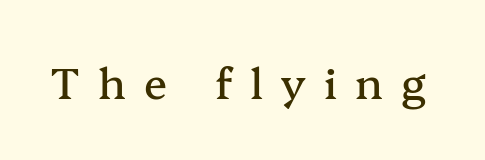
The image shows 43 px serif type, upright; set unusually wide letter spacing (+0.42 em), not underlined; medium stroke contrast and a medium x-height.
